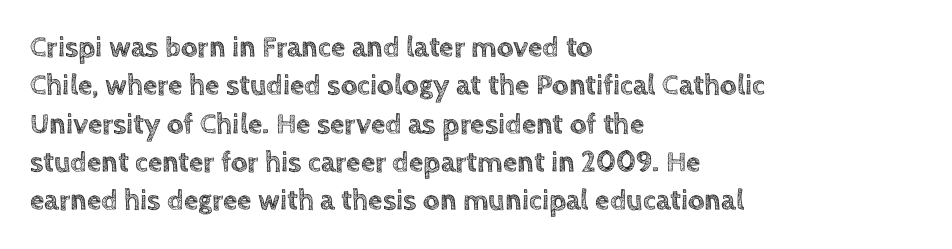
Each letter keeps its own natural width here, so spacing adapts to shape. This sample uses an upright cut, with every glyph sitting square on the baseline. Has an underline been added? It has not. Vertical spacing — default. Students, note that the glyphs here touch the page at normal intervals. A student would call this left alignment; a typographer would say flush left, rag right.
